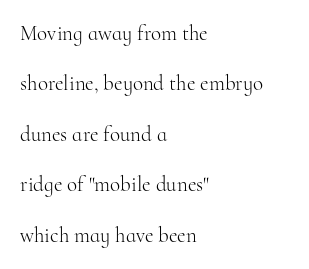
Short note: letters normally spaced. The line-height multiplier appears high, well above default. The typesetter chose a ragged-right arrangement here. Beneath every word, the page is bare. When letters stand straight like this, we call the style roman or upright. Stems here are at most as thick as an everyday book face.
